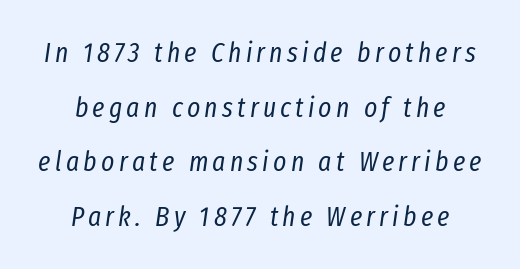
{"italic": "yes", "lean": "right", "slant_degrees": 8, "bold": "no", "weight": "regular", "width": "condensed", "stroke_contrast": "low", "x_height": "medium", "monospaced": "no", "underline": "no", "align": "center", "line_spacing": "loose", "line_spacing_ratio": 1.95, "glyph_px": 28}
